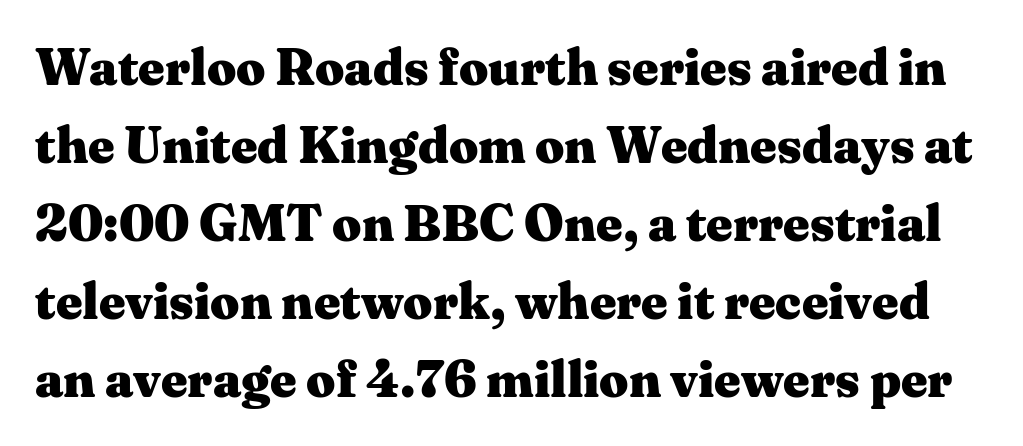
The image shows 51 px heavy, wide serif type, upright; set normal line spacing (1.53x), normal letter spacing, not underlined; medium stroke contrast and a medium x-height.
